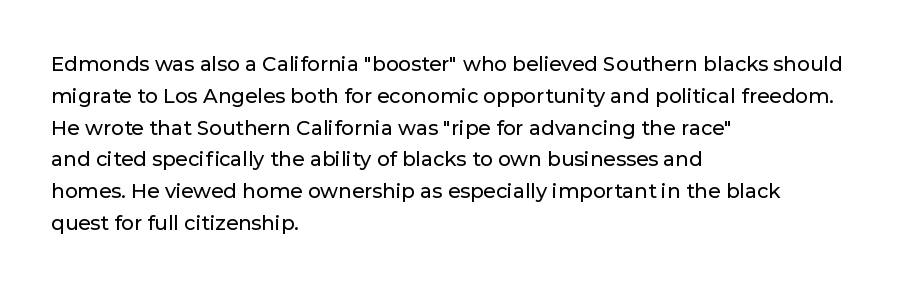
Q: Is the text italic (slanted)? A: No, it is upright.
Q: Is the text underlined? A: No.
Q: How is the paragraph aligned? A: Left-aligned.
Q: Is the spacing between letters normal or unusually wide? A: Normal.
Q: Is the spacing between lines tight, normal or loose? A: Normal.
